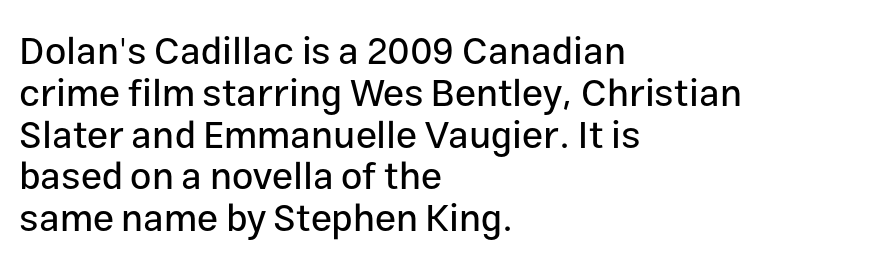
{"serif": "no", "italic": "no", "width": "normal", "stroke_contrast": "low", "x_height": "medium", "monospaced": "no", "underline": "no", "align": "left", "line_spacing": "tight", "line_spacing_ratio": 1.1, "letter_spacing": "normal", "letter_spacing_em": 0.0, "glyph_px": 38}
